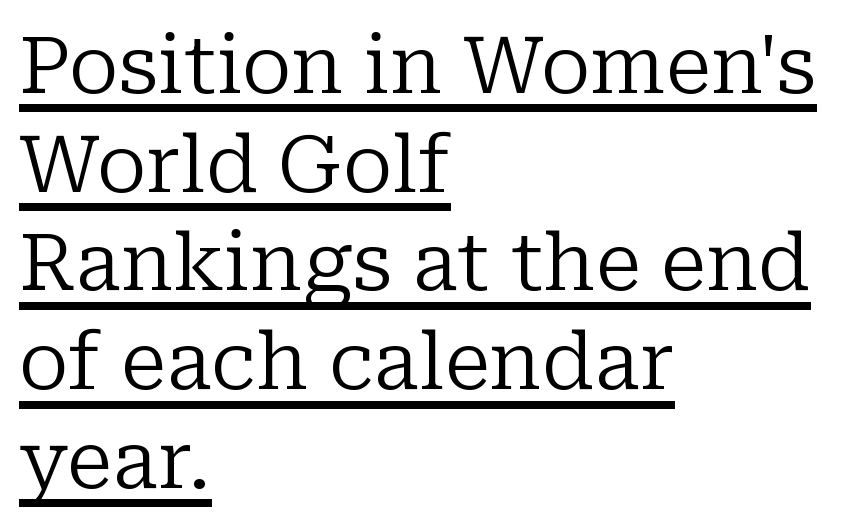
The image shows 79 px regular-weight serif type, upright; set left-aligned, normal line spacing (1.25x), normal letter spacing, underlined; low stroke contrast and a medium x-height.
